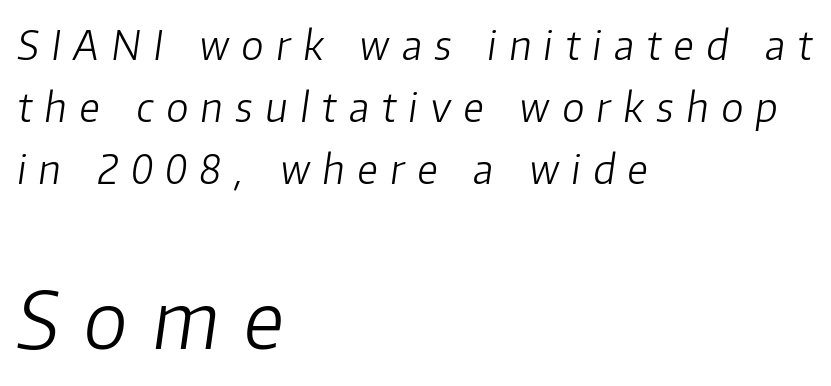
The image shows 79 px light type, italic (leaning right); set left-aligned, normal line spacing (1.55x), unusually wide letter spacing (+0.32 em), not underlined; the second (bottom) block is 1.98x larger; low stroke contrast and a medium x-height.
